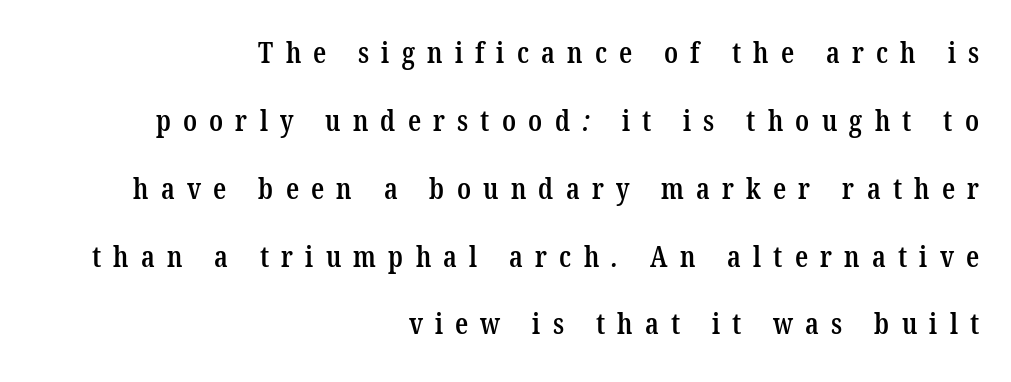
The image shows 29 px semibold, condensed serif type; set right-aligned, loose line spacing (2.34x), unusually wide letter spacing (+0.42 em), not underlined; low stroke contrast and a medium x-height.
